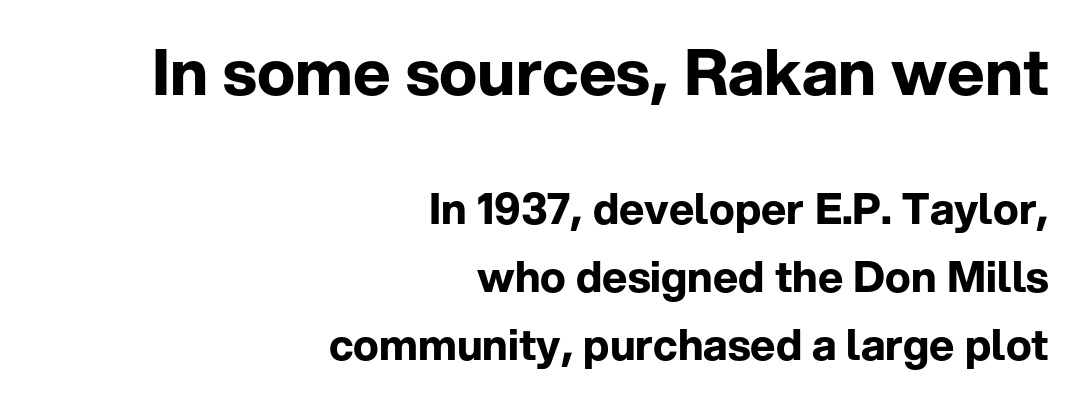
The image shows 64 px bold sans-serif type, upright; set right-aligned, normal line spacing (1.58x), normal letter spacing, not underlined; the first (top) block is 1.49x larger; low stroke contrast and a medium x-height.
